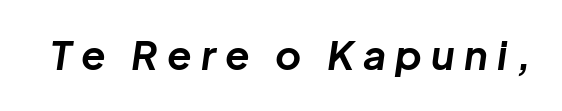
The image shows 40 px bold type, italic (leaning right); set unusually wide letter spacing (+0.23 em), not underlined; low stroke contrast and a medium x-height.
